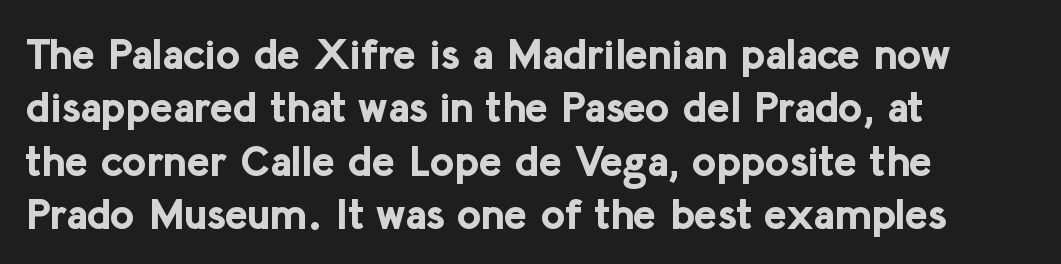
The characters display no serif detailing; their extremities are plain. No italicization has been applied; the sample stays upright. Heavy-handed strokes throughout: this text is bold. The face used here is proportionally spaced, like ordinary book or web type. Anything drawn beneath the words? Only blank space.
